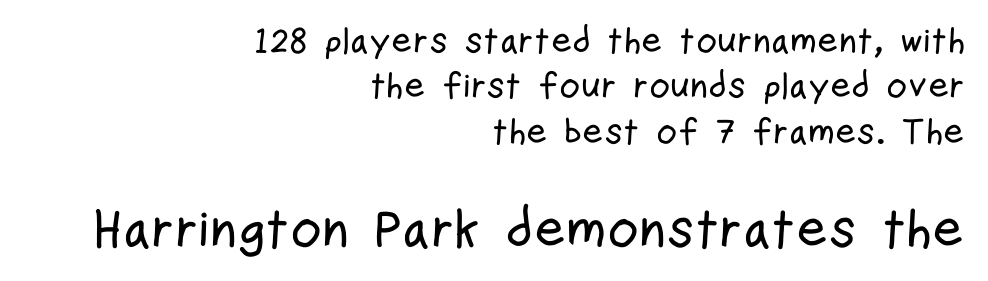
{"serif": "no", "italic": "no", "width": "condensed", "stroke_contrast": "low", "x_height": "medium", "monospaced": "no", "underline": "no", "align": "right", "line_spacing": "normal", "line_spacing_ratio": 1.26, "letter_spacing": "normal", "letter_spacing_em": 0.0, "larger_block": "second", "size_ratio": 1.5, "glyph_px": 54}
